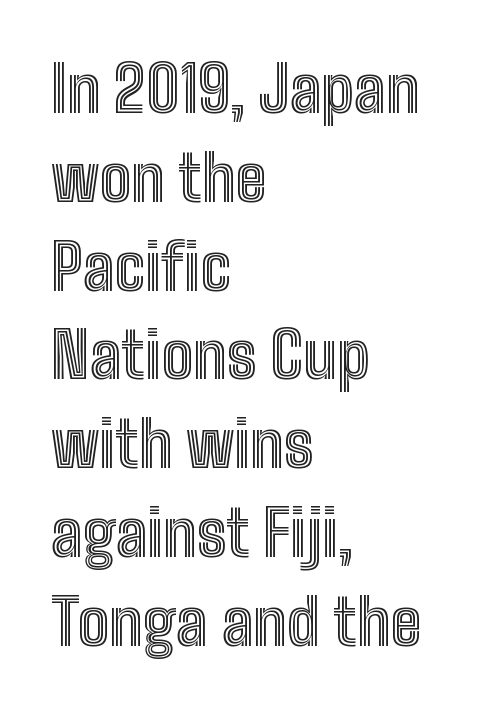
Q: Is the text italic (slanted)? A: No, it is upright.
Q: Is the text underlined? A: No.
Q: How is the paragraph aligned? A: Left-aligned.
Q: Is the spacing between letters normal or unusually wide? A: Normal.
Q: Is the spacing between lines tight, normal or loose? A: Normal.
Q: Width (condensed, normal, or wide)? A: Condensed.
Q: x-height? A: Medium.
Q: Monospaced? A: No.
